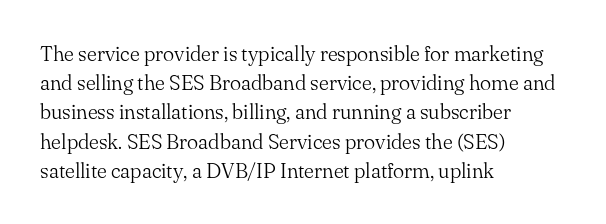
Q: Is the text bold? A: No.
Q: Is the text italic (slanted)? A: No, it is upright.
Q: Is the text underlined? A: No.
Q: How is the paragraph aligned? A: Left-aligned.
Q: Is the spacing between letters normal or unusually wide? A: Normal.
Q: Is the spacing between lines tight, normal or loose? A: Normal.
